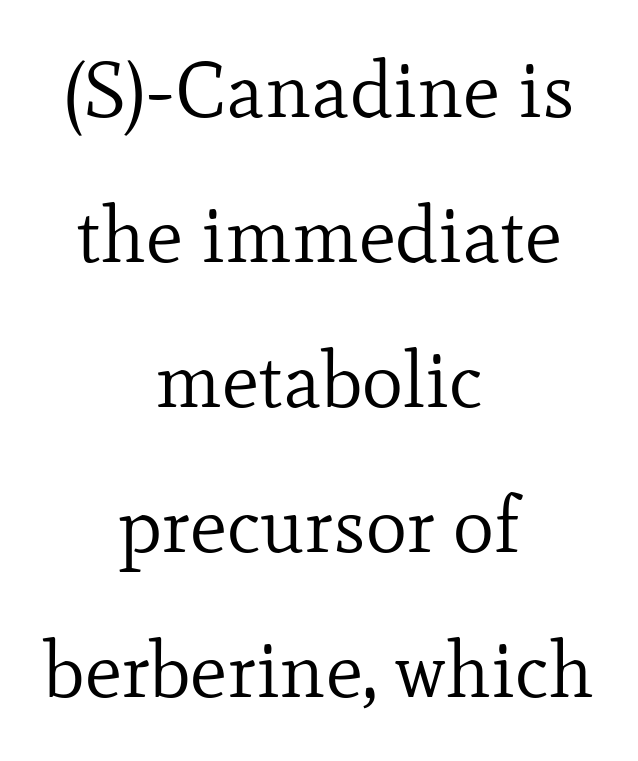
Do the characters align in a grid? No, the font is proportional. Students, note that the glyphs here touch the page at normal intervals. The designer went with a serif here, giving each stem small feet. Nobody drew a line under any word here. Style check: upright.
